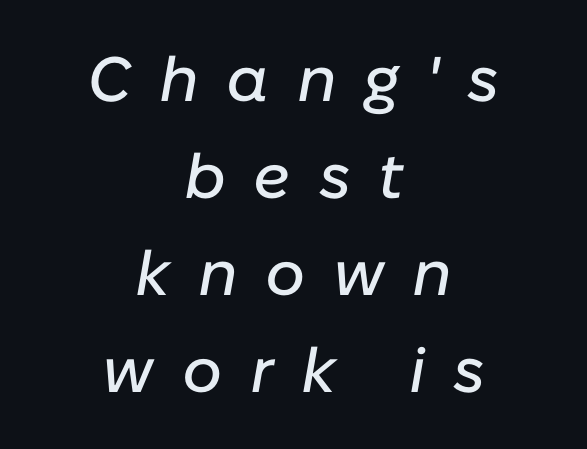
The image shows 63 px text type, italic (leaning right); set centered, normal line spacing (1.54x), unusually wide letter spacing (+0.44 em), not underlined; low stroke contrast and a medium x-height.
